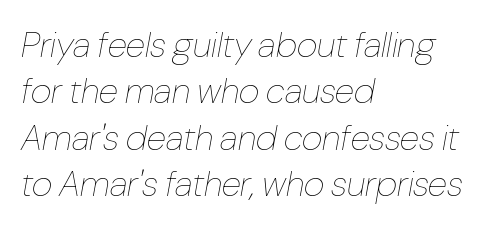
The image shows 36 px thin, condensed type, italic (leaning right); set left-aligned, normal line spacing (1.29x), normal letter spacing, not underlined; low stroke contrast and a medium x-height.
